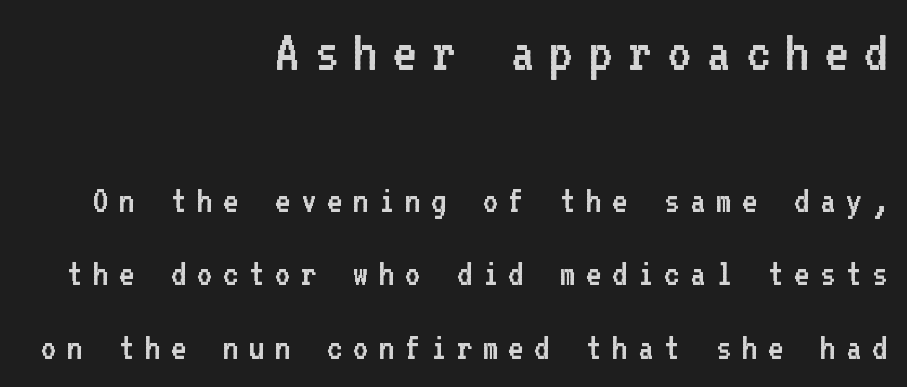
{"serif": "no", "italic": "no", "bold": "no", "weight": "regular", "width": "normal", "stroke_contrast": "low", "x_height": "medium", "monospaced": "yes", "underline": "no", "align": "right", "line_spacing_ratio": 1.89, "letter_spacing": "wide", "letter_spacing_em": 0.25, "larger_block": "first", "size_ratio": 1.51, "glyph_px": 59}
